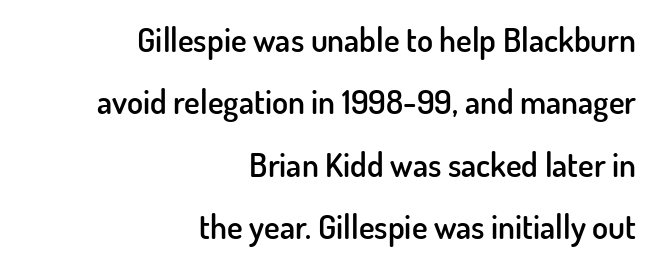
Q: Is the text bold? A: Semi-bold.
Q: Is the text italic (slanted)? A: No, it is upright.
Q: Is the typeface a serif or a sans-serif typeface? A: Sans-serif.
Q: Is the text underlined? A: No.
Q: How is the paragraph aligned? A: Right-aligned.
Q: Is the spacing between letters normal or unusually wide? A: Normal.
Q: Width (condensed, normal, or wide)? A: Normal.
Q: Stroke contrast? A: Low.
Q: x-height? A: Small.
Q: Monospaced? A: No.
